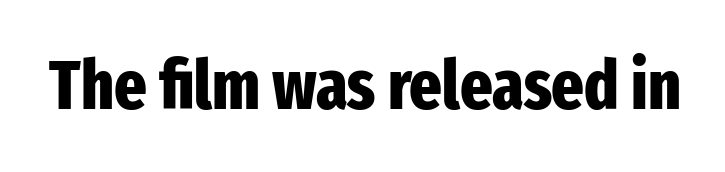
Q: Is the text bold? A: Yes.
Q: Is the text italic (slanted)? A: No, it is upright.
Q: Is the typeface a serif or a sans-serif typeface? A: Sans-serif.
Q: Is the text underlined? A: No.
Q: Is the spacing between letters normal or unusually wide? A: Normal.
Q: Width (condensed, normal, or wide)? A: Condensed.
Q: Stroke contrast? A: Low.
Q: x-height? A: Medium.
Q: Monospaced? A: No.
